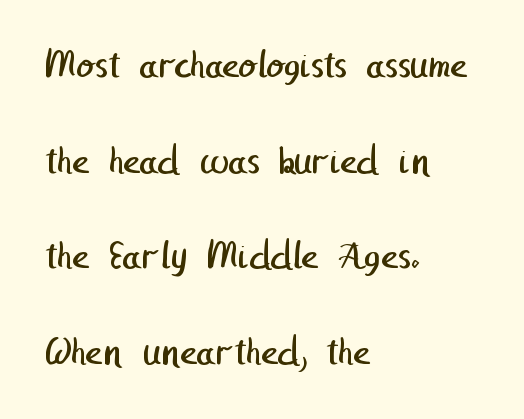
{"serif": "no", "bold": "no", "weight": "regular", "width": "normal", "stroke_contrast": "low", "x_height": "medium", "underline": "no", "align": "left", "line_spacing": "loose", "line_spacing_ratio": 2.33, "letter_spacing": "normal", "letter_spacing_em": 0.0, "glyph_px": 41}
